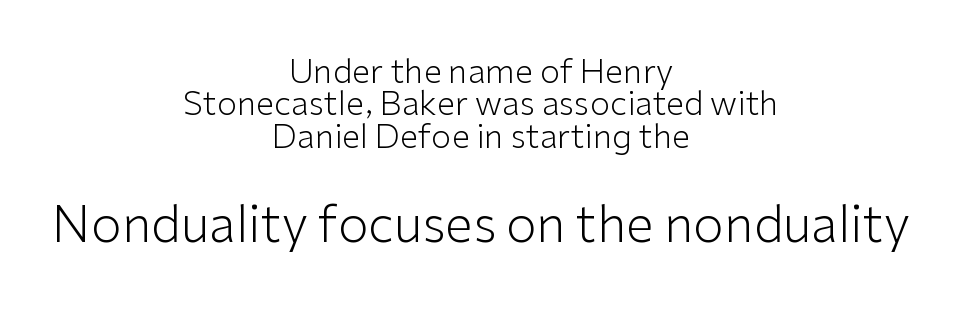
The image shows 50 px light sans-serif type, upright; set centered, tight line spacing (0.98x), normal letter spacing, not underlined; the second (bottom) block is 1.52x larger; low stroke contrast and a medium x-height.
